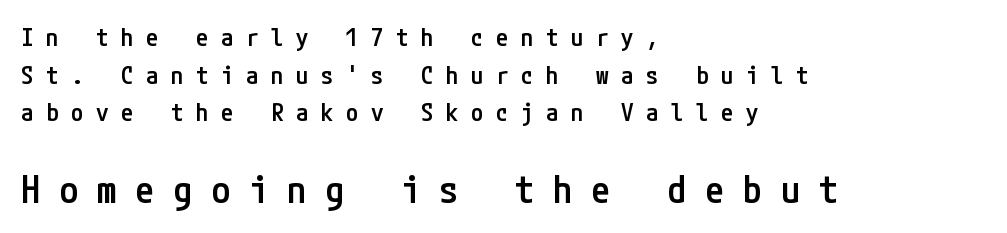
The later block is typeset at a bigger size than the earlier block. The type sits square on the baseline with zero lean. Classification — sans serif. Regarding leading, the lines here are spaced in the standard way. These words are printed semibold, heavier than regular yet not bold. Underlining? Definitely not there.
